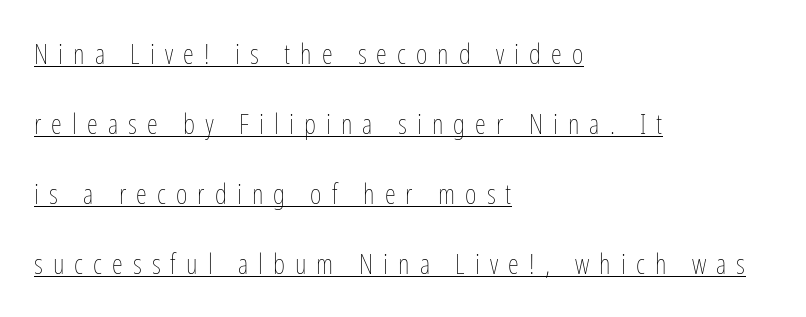
The image shows 28 px thin, condensed type, upright; set left-aligned, loose line spacing (2.5x), unusually wide letter spacing (+0.36 em), underlined; low stroke contrast and a medium x-height.
